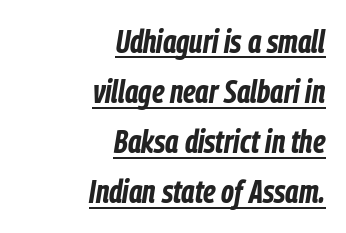
{"italic": "yes", "lean": "right", "slant_degrees": 9, "bold": "yes", "weight": "bold", "width": "condensed", "stroke_contrast": "low", "x_height": "medium", "monospaced": "no", "underline": "yes", "align": "right", "line_spacing": "normal", "line_spacing_ratio": 1.52, "letter_spacing": "normal", "letter_spacing_em": 0.0, "glyph_px": 33}
